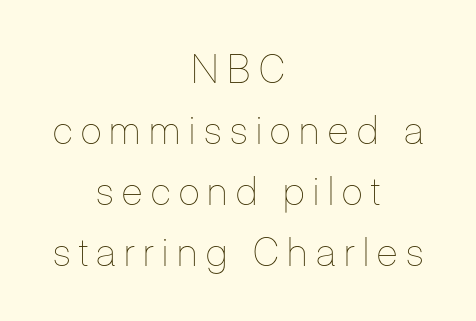
Q: Is the text bold? A: No.
Q: Is the text italic (slanted)? A: No, it is upright.
Q: Is the text underlined? A: No.
Q: How is the paragraph aligned? A: Centered.
Q: Is the spacing between letters normal or unusually wide? A: Unusually wide.
Q: Is the spacing between lines tight, normal or loose? A: Normal.
Q: Width (condensed, normal, or wide)? A: Condensed.
Q: Stroke contrast? A: Low.
Q: x-height? A: Medium.
Q: Monospaced? A: No.
